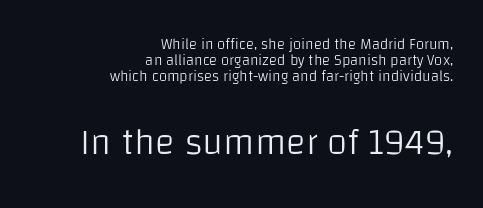
Q: Is the text bold? A: No.
Q: Is the text italic (slanted)? A: No, it is upright.
Q: Is the typeface a serif or a sans-serif typeface? A: Sans-serif.
Q: Is the text underlined? A: No.
Q: How is the paragraph aligned? A: Right-aligned.
Q: Is the spacing between letters normal or unusually wide? A: Normal.
Q: Is the spacing between lines tight, normal or loose? A: Tight.
Q: Which block of text is set in a larger size, the first (top) or the second (bottom)? A: The second (bottom) one.
Q: Width (condensed, normal, or wide)? A: Normal.
Q: Stroke contrast? A: Low.
Q: x-height? A: Large.
Q: Monospaced? A: No.
